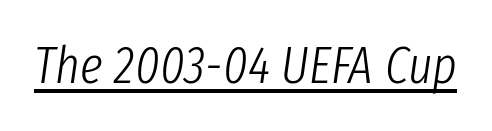
The image shows 52 px light, condensed type, italic (leaning right); set normal letter spacing, underlined; low stroke contrast and a medium x-height.
